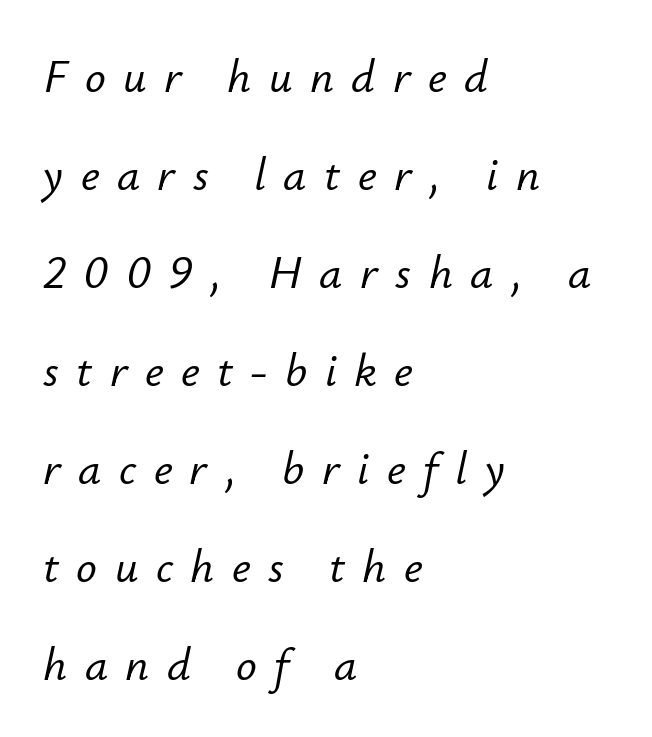
The image shows 46 px text type, italic (leaning right); set left-aligned, loose line spacing (2.13x), unusually wide letter spacing (+0.38 em), not underlined; low stroke contrast and a small x-height.
